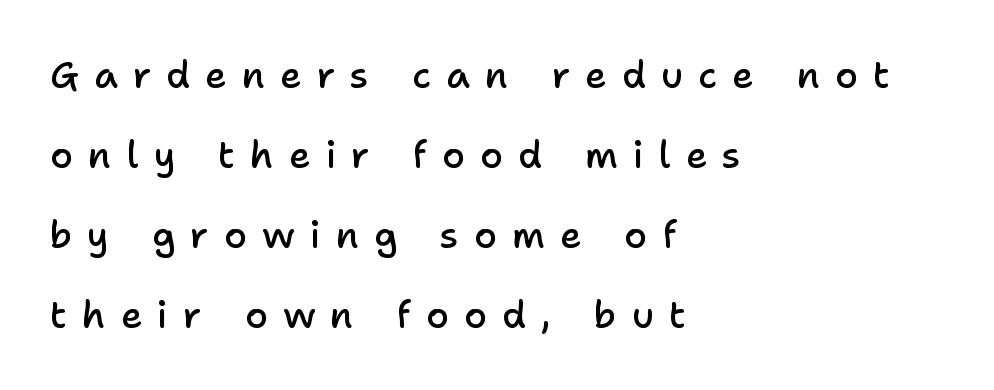
{"serif": "no", "italic": "no", "bold": "semi", "weight": "semibold", "width": "normal", "stroke_contrast": "low", "x_height": "medium", "monospaced": "no", "underline": "no", "align": "left", "line_spacing": "loose", "line_spacing_ratio": 2.16, "letter_spacing": "wide", "letter_spacing_em": 0.41, "glyph_px": 37}
